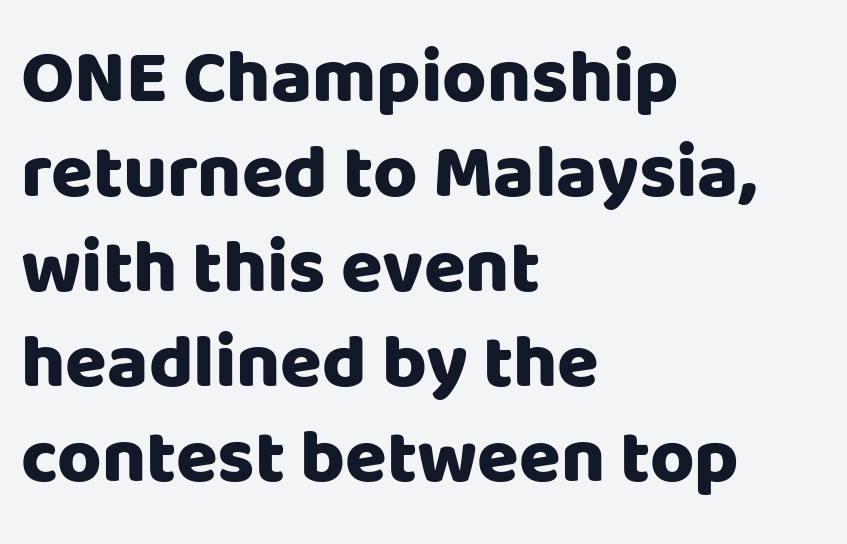
The image shows 76 px heavy sans-serif type, upright; set left-aligned, normal line spacing (1.25x), normal letter spacing, not underlined; low stroke contrast and a large x-height.
